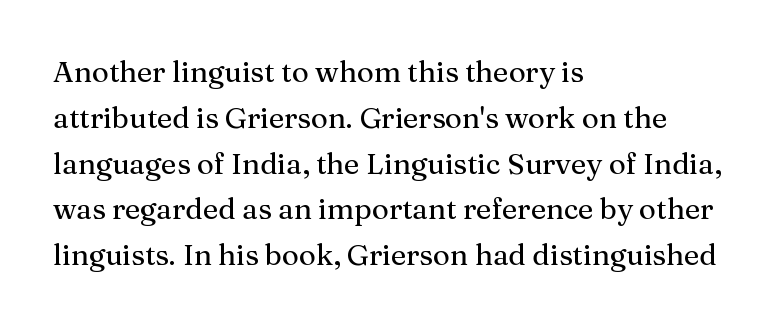
Lines of text with bare space underneath. The typesetter chose a ragged-right arrangement here. The letters advance in unequal steps, a hallmark of proportional type. The type family on display is of the serif kind. The rendering uses a moderate line-height, typical for paragraphs.
